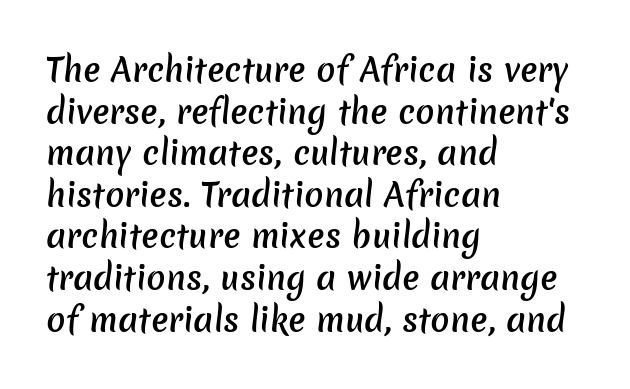
The rendering uses a semibold face; strokes are thickened but not to full bold. Is this a fixed-width face? No — the glyphs have proportional, varying widths. A typesetter would label this face a sans. The rendering anchors every line to the left-hand side. The vertical gap from one line to the next is medium. Clear beneath every line of the passage.
